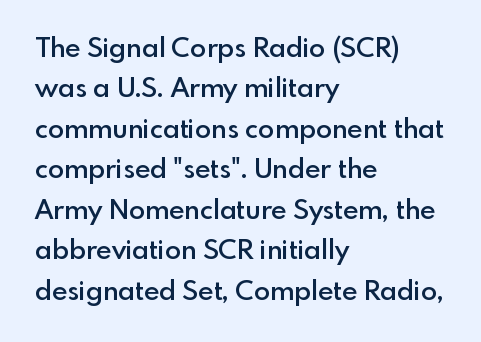
The image shows 27 px text type, upright; set left-aligned, normal line spacing (1.5x), normal letter spacing, not underlined.
